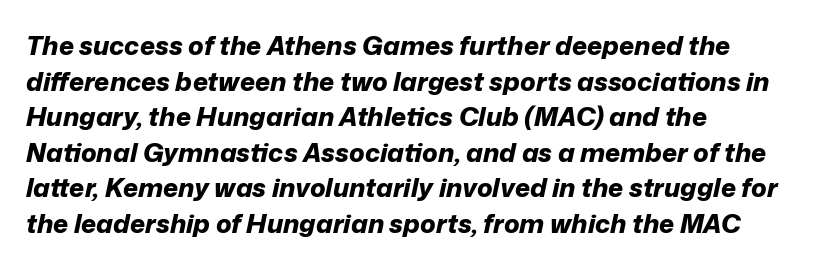
Compared with a centered layout, this one pins lines to the left instead. These lines carry a lot of weight — the face is fully bold. Yep, that's italic — everything's leaning. How are the letters spaced? Ordinarily, with no added tracking. The area under the type is left untouched. Summary of vertical rhythm: regular, with standard interline spacing.
